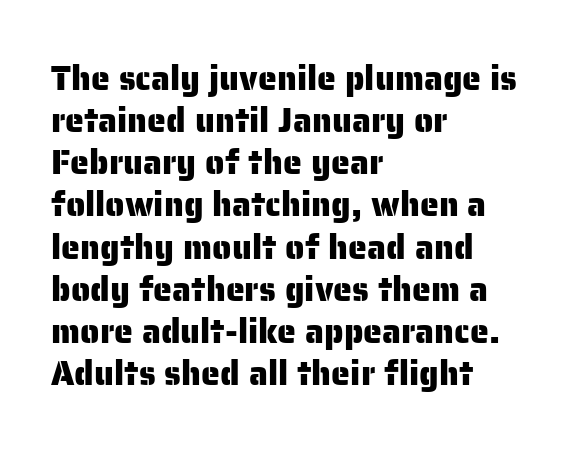
{"serif": "no", "italic": "no", "width": "normal", "stroke_contrast": "low", "x_height": "medium", "monospaced": "no", "underline": "no", "align": "left", "line_spacing_ratio": 1.24, "letter_spacing": "normal", "letter_spacing_em": 0.0, "glyph_px": 34}
